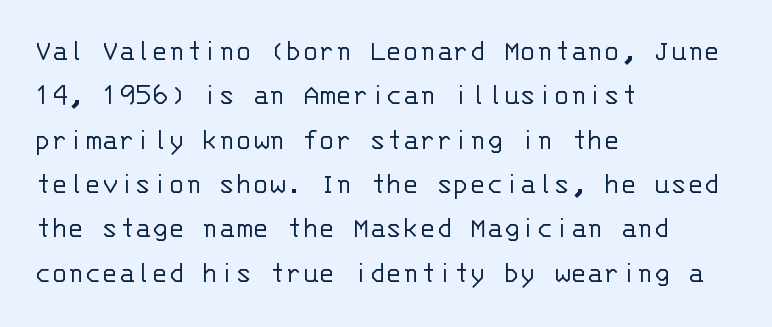
{"serif": "no", "italic": "no", "bold": "no", "weight": "light", "width": "normal", "stroke_contrast": "low", "x_height": "large", "monospaced": "yes", "underline": "no", "align": "left", "line_spacing": "normal", "line_spacing_ratio": 1.43, "letter_spacing": "normal", "letter_spacing_em": 0.0, "glyph_px": 31}
